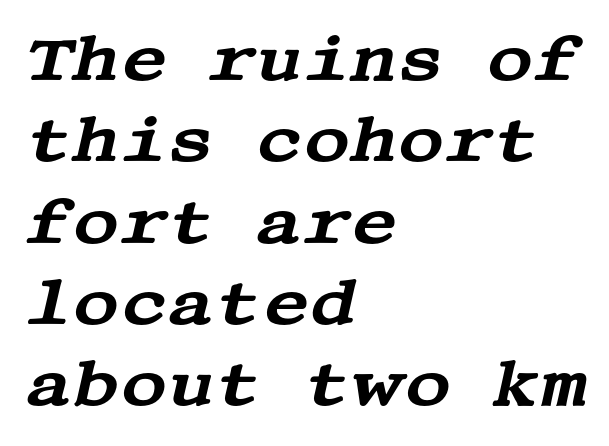
Q: Is the text italic (slanted)? A: Yes, it leans right by about 13 degrees.
Q: Is the typeface a serif or a sans-serif typeface? A: Serif.
Q: Is the text underlined? A: No.
Q: How is the paragraph aligned? A: Left-aligned.
Q: Is the spacing between letters normal or unusually wide? A: Normal.
Q: Is the spacing between lines tight, normal or loose? A: Normal.
Q: Width (condensed, normal, or wide)? A: Wide.
Q: Stroke contrast? A: Medium.
Q: x-height? A: Large.
